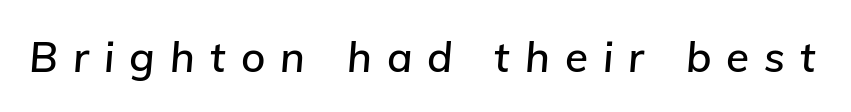
Q: Is the text italic (slanted)? A: Yes, it leans right by about 5 degrees.
Q: Is the text underlined? A: No.
Q: Is the spacing between letters normal or unusually wide? A: Unusually wide.
Q: Width (condensed, normal, or wide)? A: Normal.
Q: Stroke contrast? A: Low.
Q: x-height? A: Medium.
Q: Monospaced? A: No.
